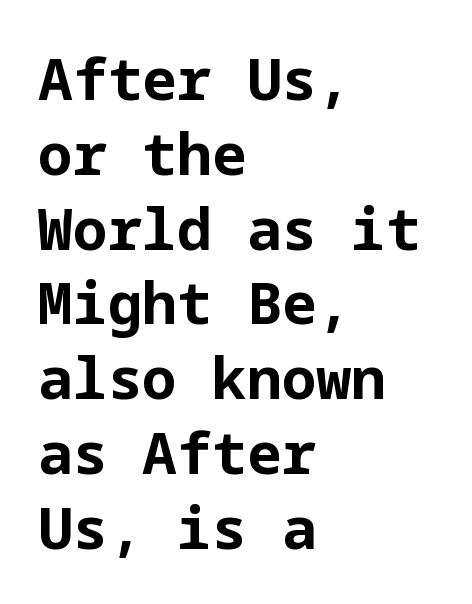
Style check: upright. A typesetter would call this leading conventional body-copy spacing. Every row of glyphs begins at an identical x-position on the left. Inter-character spacing is left at the font's built-in metrics. Type style note: lacks serifs.
